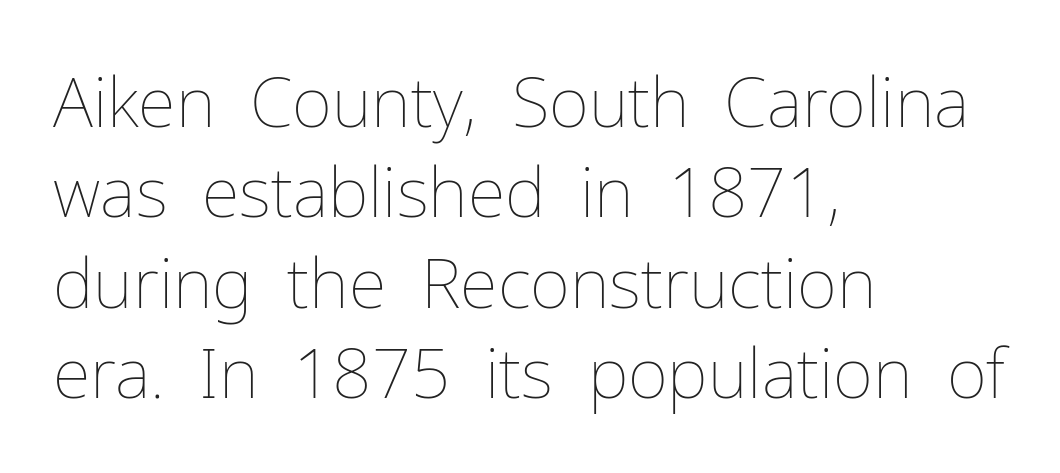
The image shows 69 px thin type, upright; set left-aligned, normal line spacing (1.31x), normal letter spacing, not underlined; low stroke contrast and a medium x-height.
